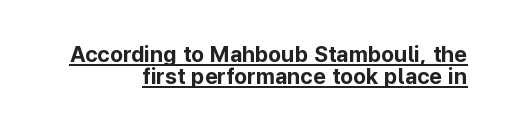
Q: Is the text bold? A: Yes.
Q: Is the text italic (slanted)? A: No, it is upright.
Q: Is the text underlined? A: Yes.
Q: How is the paragraph aligned? A: Right-aligned.
Q: Is the spacing between letters normal or unusually wide? A: Normal.
Q: Is the spacing between lines tight, normal or loose? A: Tight.
